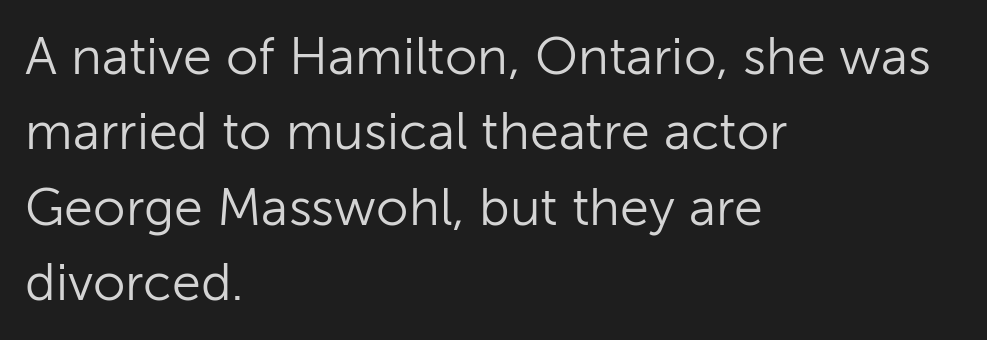
Q: Is the text bold? A: No.
Q: Is the text italic (slanted)? A: No, it is upright.
Q: Is the typeface a serif or a sans-serif typeface? A: Sans-serif.
Q: Is the text underlined? A: No.
Q: How is the paragraph aligned? A: Left-aligned.
Q: Is the spacing between letters normal or unusually wide? A: Normal.
Q: Is the spacing between lines tight, normal or loose? A: Normal.
Q: Width (condensed, normal, or wide)? A: Normal.
Q: Stroke contrast? A: Low.
Q: x-height? A: Medium.
Q: Monospaced? A: No.
